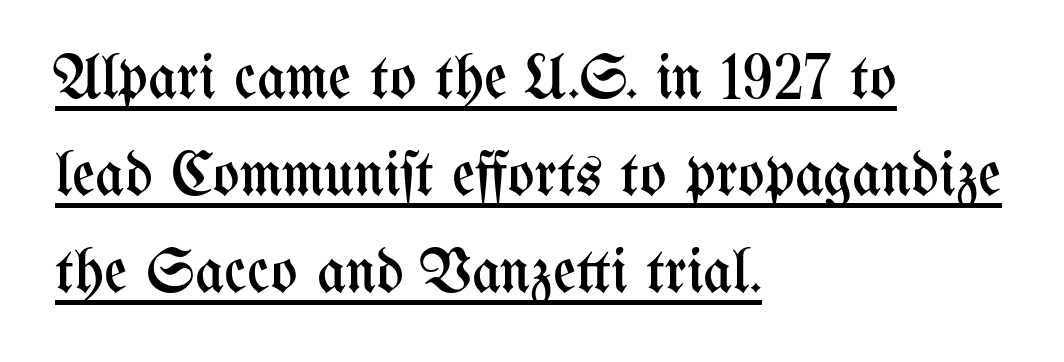
{"italic": "no", "bold": "no", "weight": "regular", "width": "condensed", "stroke_contrast": "medium", "x_height": "medium", "monospaced": "no", "underline": "yes", "align": "left", "line_spacing": "normal", "line_spacing_ratio": 1.54, "letter_spacing": "normal", "letter_spacing_em": 0.0, "glyph_px": 63}
